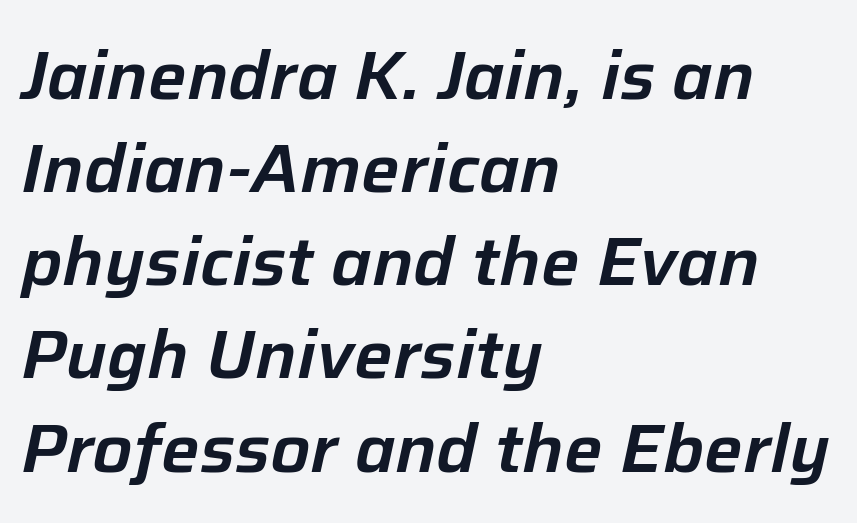
Left-aligned paragraph, ragged on the right. Bare-footed words on every line. The tracking reads as untouched default to a designer's eye. These lines are rendered in a variable-pitch font.
